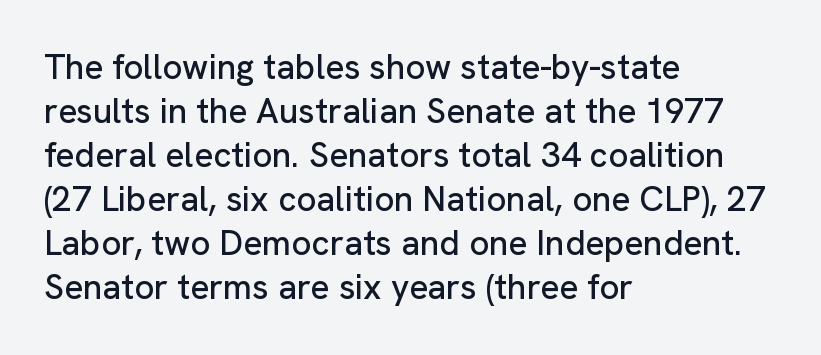
{"serif": "no", "italic": "no", "width": "normal", "stroke_contrast": "low", "x_height": "medium", "monospaced": "no", "underline": "no", "align": "left", "line_spacing": "normal", "line_spacing_ratio": 1.26, "letter_spacing": "normal", "letter_spacing_em": 0.0, "glyph_px": 35}
